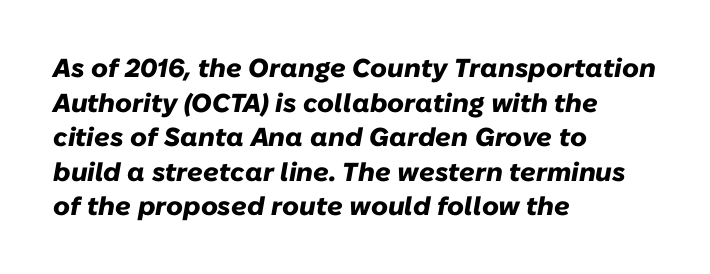
The image shows 26 px bold type, italic (leaning right); set left-aligned, normal line spacing (1.33x), normal letter spacing, not underlined.
